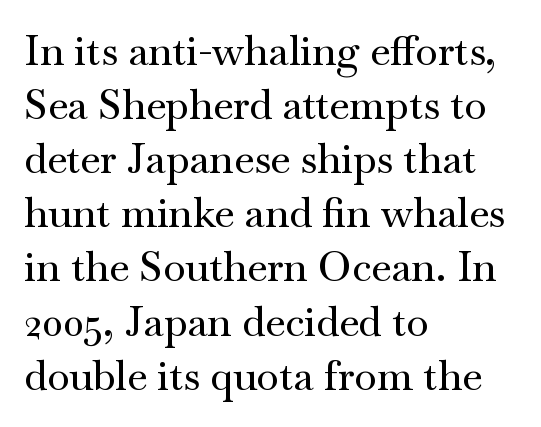
Q: Is the text italic (slanted)? A: No, it is upright.
Q: Is the typeface a serif or a sans-serif typeface? A: Serif.
Q: Is the text underlined? A: No.
Q: How is the paragraph aligned? A: Left-aligned.
Q: Is the spacing between letters normal or unusually wide? A: Normal.
Q: Is the spacing between lines tight, normal or loose? A: Normal.
Q: Width (condensed, normal, or wide)? A: Wide.
Q: Stroke contrast? A: Medium.
Q: x-height? A: Small.
Q: Monospaced? A: No.
